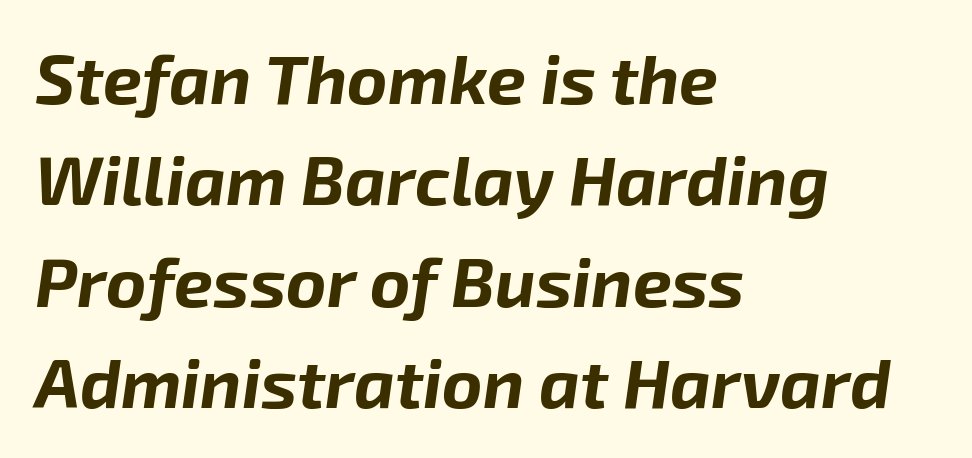
{"italic": "yes", "lean": "right", "slant_degrees": 8, "bold": "yes", "weight": "bold", "width": "normal", "stroke_contrast": "low", "x_height": "medium", "monospaced": "no", "underline": "no", "align": "left", "line_spacing": "normal", "line_spacing_ratio": 1.47, "letter_spacing": "normal", "letter_spacing_em": 0.0, "glyph_px": 69}
